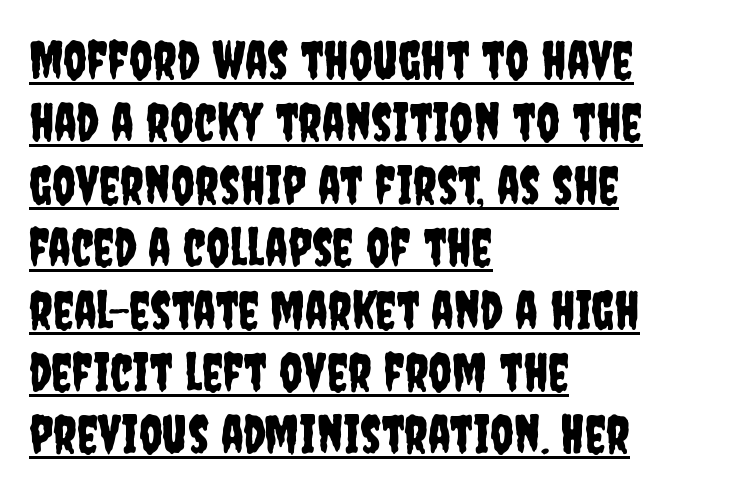
{"serif": "no", "italic": "no", "width": "condensed", "stroke_contrast": "low", "x_height": "large", "monospaced": "no", "underline": "yes", "align": "left", "line_spacing_ratio": 1.2, "letter_spacing": "normal", "letter_spacing_em": 0.0, "glyph_px": 52}
